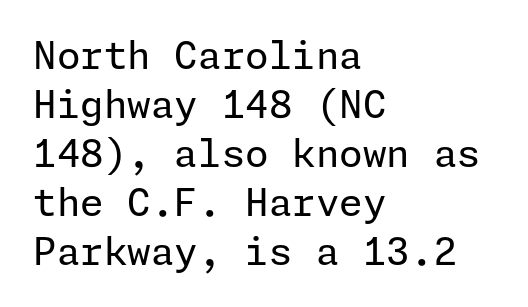
Q: Is the text bold? A: No.
Q: Is the text italic (slanted)? A: No, it is upright.
Q: Is the typeface a serif or a sans-serif typeface? A: Sans-serif.
Q: Is the text underlined? A: No.
Q: How is the paragraph aligned? A: Left-aligned.
Q: Is the spacing between letters normal or unusually wide? A: Normal.
Q: Is the spacing between lines tight, normal or loose? A: Normal.
Q: Width (condensed, normal, or wide)? A: Normal.
Q: Stroke contrast? A: Low.
Q: x-height? A: Medium.
